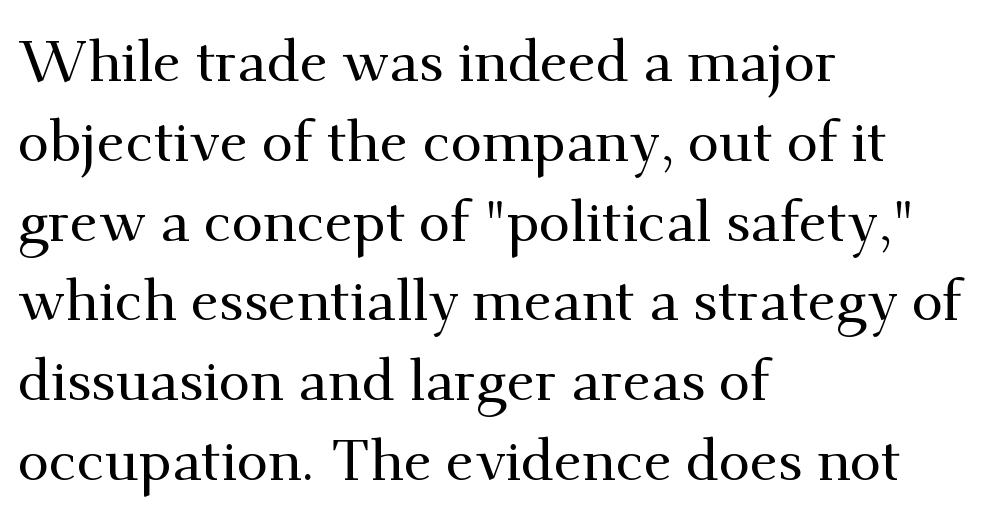
Q: Is the text italic (slanted)? A: No, it is upright.
Q: Is the typeface a serif or a sans-serif typeface? A: Serif.
Q: Is the text underlined? A: No.
Q: How is the paragraph aligned? A: Left-aligned.
Q: Is the spacing between letters normal or unusually wide? A: Normal.
Q: Is the spacing between lines tight, normal or loose? A: Normal.
Q: Width (condensed, normal, or wide)? A: Normal.
Q: Stroke contrast? A: Medium.
Q: x-height? A: Small.
Q: Monospaced? A: No.
